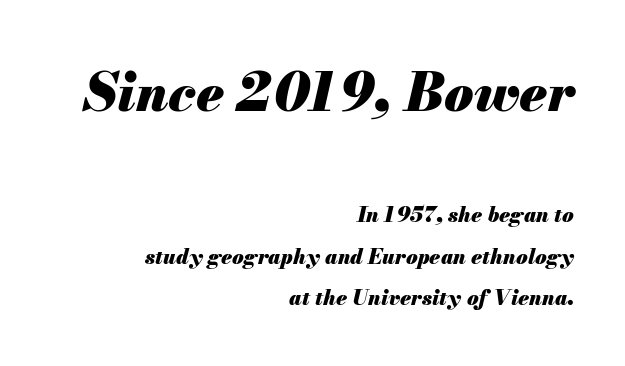
{"italic": "yes", "lean": "right", "slant_degrees": 13, "bold": "yes", "weight": "heavy", "width": "normal", "stroke_contrast": "medium", "x_height": "small", "monospaced": "no", "underline": "no", "align": "right", "line_spacing": "loose", "line_spacing_ratio": 1.98, "letter_spacing": "normal", "letter_spacing_em": 0.0, "larger_block": "first", "size_ratio": 2.52, "glyph_px": 53}
